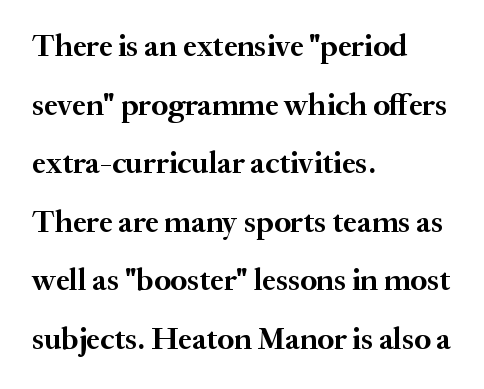
The image shows 31 px semibold serif type, upright; set left-aligned, line spacing 1.89x, normal letter spacing, not underlined; medium stroke contrast and a small x-height.
